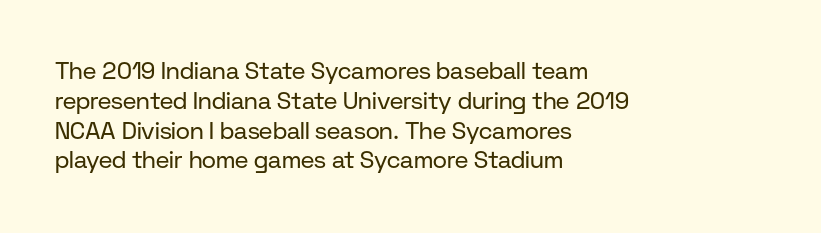
The image shows 24 px text type, upright; set left-aligned, line spacing 1.24x, normal letter spacing, not underlined.
